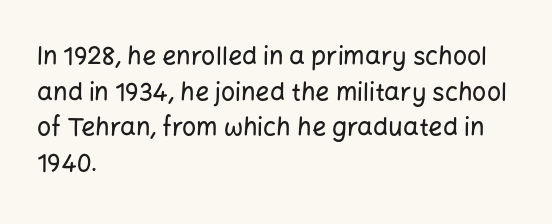
The image shows 25 px text type, upright; set left-aligned, normal line spacing (1.43x), normal letter spacing, not underlined.
